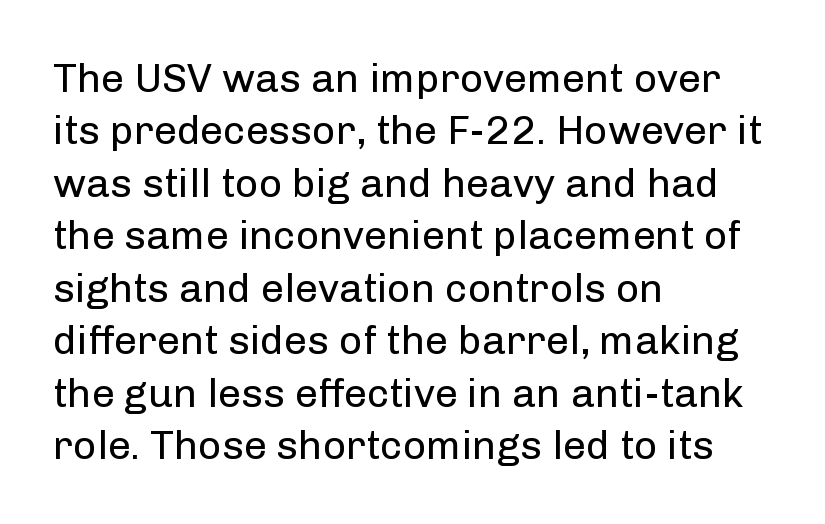
Q: Is the text bold? A: No.
Q: Is the text italic (slanted)? A: No, it is upright.
Q: Is the typeface a serif or a sans-serif typeface? A: Sans-serif.
Q: Is the text underlined? A: No.
Q: How is the paragraph aligned? A: Left-aligned.
Q: Is the spacing between letters normal or unusually wide? A: Normal.
Q: Is the spacing between lines tight, normal or loose? A: Normal.
Q: Width (condensed, normal, or wide)? A: Normal.
Q: Stroke contrast? A: Low.
Q: x-height? A: Medium.
Q: Monospaced? A: No.
